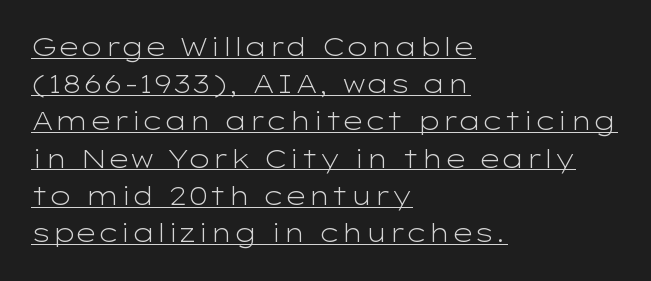
{"italic": "no", "bold": "no", "underline": "yes", "align": "left", "line_spacing": "normal", "line_spacing_ratio": 1.49, "letter_spacing": "normal", "letter_spacing_em": 0.0, "glyph_px": 25}
